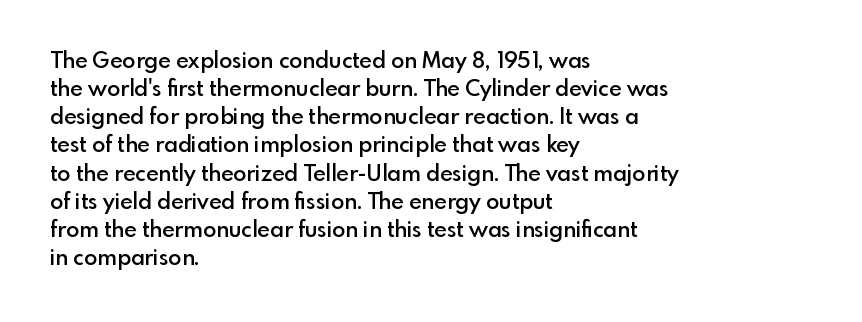
{"italic": "no", "bold": "semi", "underline": "no", "align": "left", "line_spacing": "normal", "line_spacing_ratio": 1.28, "letter_spacing": "normal", "letter_spacing_em": 0.0, "glyph_px": 22}
